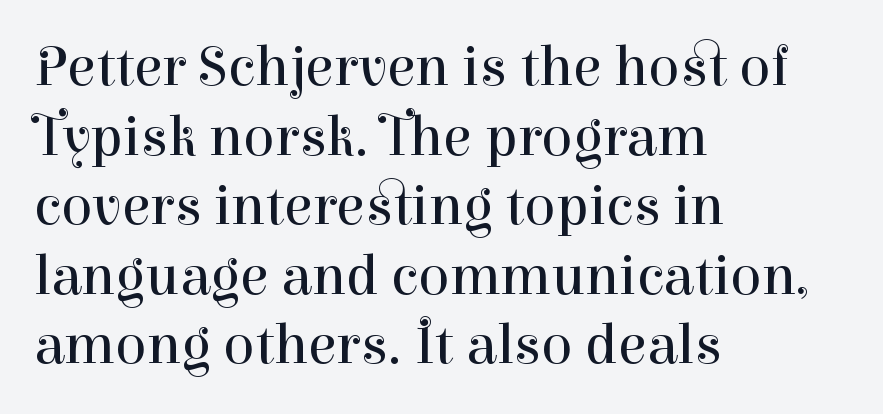
The lines in this sample share a left origin and differ only in where they stop. A typesetter would call this proportional, since set widths differ per character. These lines are composed in type with serifs. Clear beneath every line of the passage. Every stem runs plumb, perpendicular to the baseline. The weight tops out at a normal text grade.
